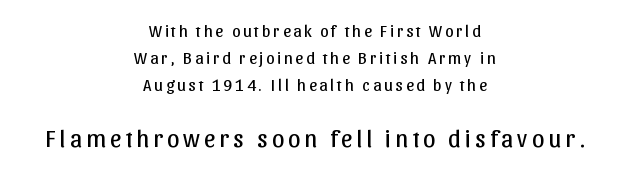
{"italic": "no", "bold": "no", "underline": "no", "align": "center", "line_spacing": "normal", "line_spacing_ratio": 1.6, "larger_block": "second", "size_ratio": 1.47, "glyph_px": 25}
